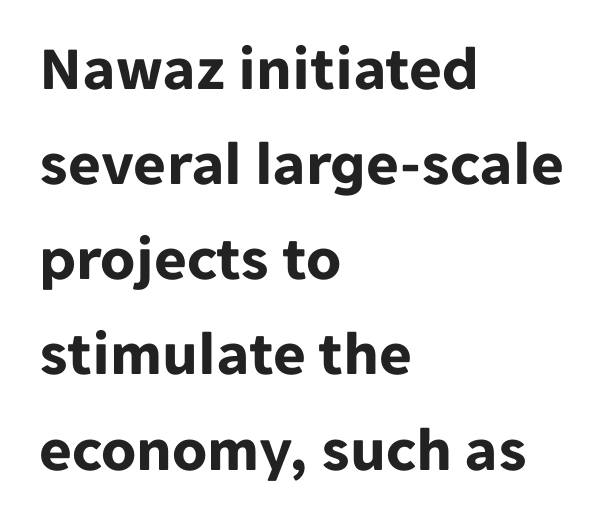
The image shows 63 px bold sans-serif type, upright; set left-aligned, normal line spacing (1.51x), normal letter spacing, not underlined; low stroke contrast and a medium x-height.
